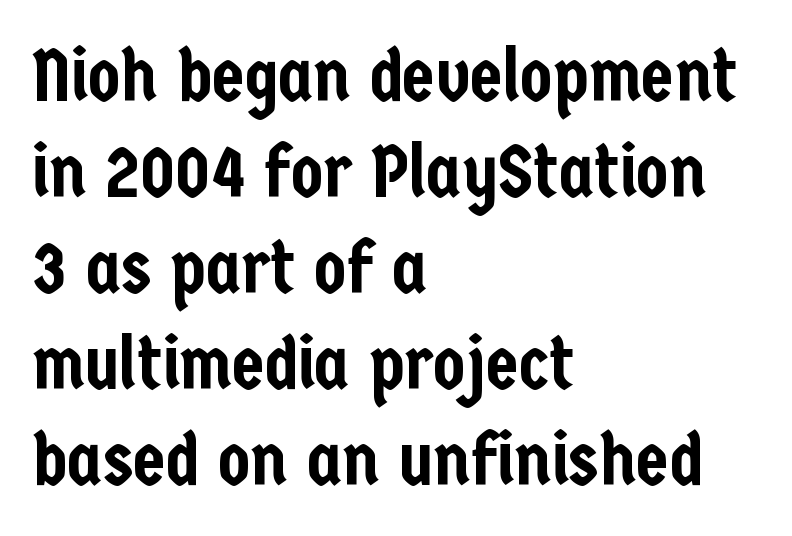
Looks like regular typesetting: each glyph gets only the width it needs. The letters sit at their default tracking, neither squeezed nor spread. Leftover space on each line is placed entirely after the last word. Serifs: no, the terminals of the letterforms are clean. The lines sit at an ordinary, default distance from one another.
